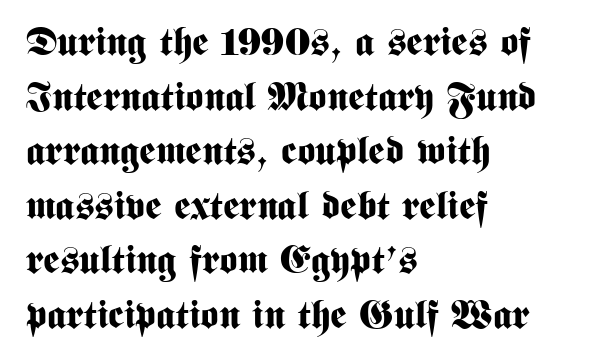
The image shows 39 px bold, condensed sans-serif type, upright; set left-aligned, normal line spacing (1.4x), normal letter spacing, not underlined; medium stroke contrast and a medium x-height.
